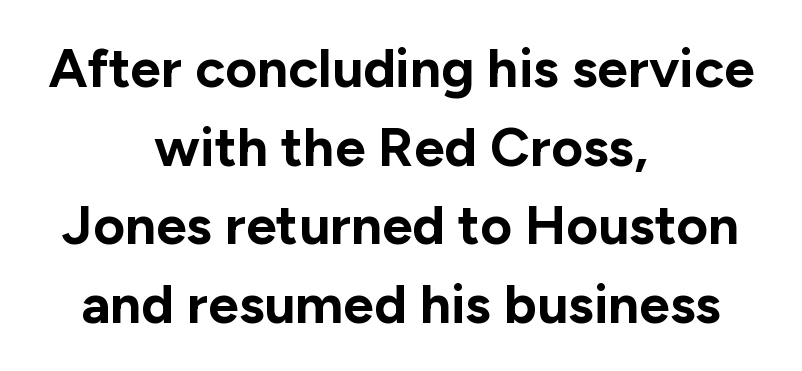
{"serif": "no", "italic": "no", "bold": "yes", "weight": "bold", "width": "normal", "stroke_contrast": "low", "x_height": "medium", "monospaced": "no", "underline": "no", "align": "center", "line_spacing": "normal", "line_spacing_ratio": 1.43, "letter_spacing": "normal", "letter_spacing_em": 0.0, "glyph_px": 55}
